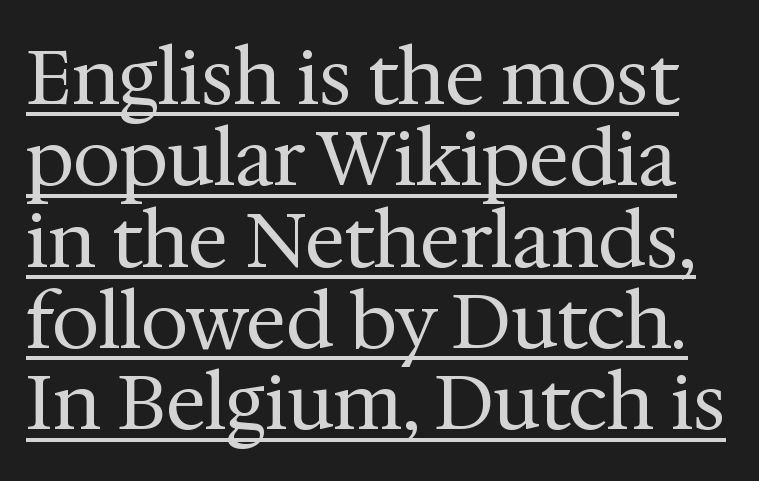
The passage shown is typed in a proportional face where columns would drift. The cut favours lightness, reaching ordinary text weight at its darkest. Style check: upright. Notice how descenders almost collide with the ascenders below — that's tight leading. The letters carry serifs — small finishing strokes at the ends of their stems.
